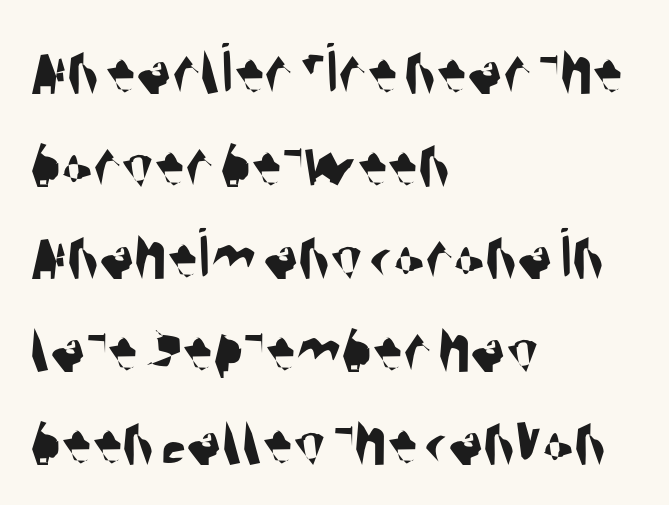
The image shows 73 px condensed sans-serif type; set left-aligned, normal line spacing (1.27x), normal letter spacing, not underlined; medium stroke contrast and a large x-height.
